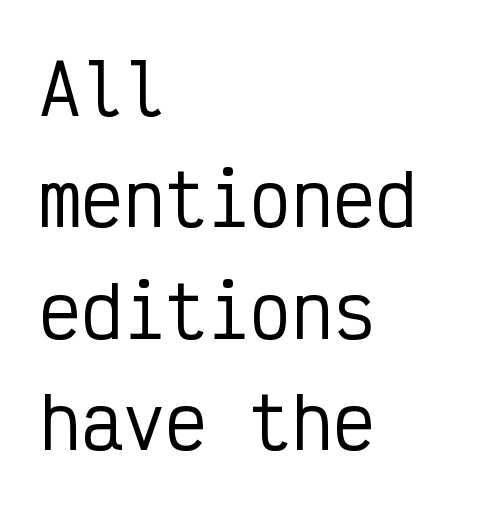
Ascenders rise straight up at ninety degrees. The face used here is monospaced, like something from a code editor. This rendering features lettering with no underline. Each word holds together tightly as a unit, with standard inter-letter gaps. How would I describe the line gaps? Plain and ordinary.
